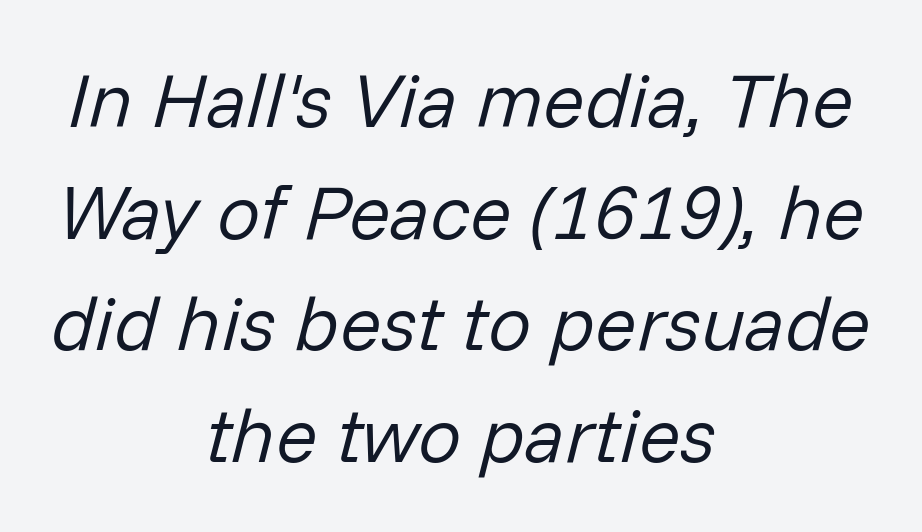
Q: Is the text bold? A: No.
Q: Is the text italic (slanted)? A: Yes, it leans right by about 14 degrees.
Q: Is the text underlined? A: No.
Q: How is the paragraph aligned? A: Centered.
Q: Is the spacing between letters normal or unusually wide? A: Normal.
Q: Is the spacing between lines tight, normal or loose? A: Normal.
Q: Width (condensed, normal, or wide)? A: Normal.
Q: Stroke contrast? A: Low.
Q: x-height? A: Medium.
Q: Monospaced? A: No.
